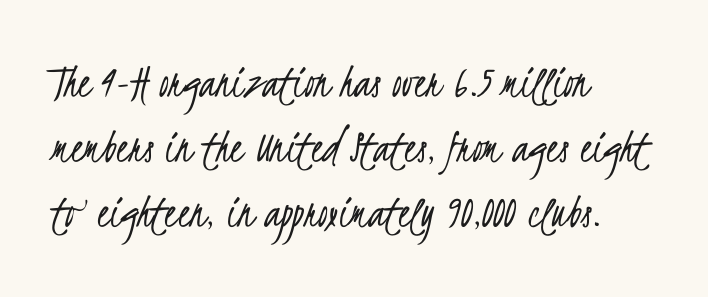
The image shows 49 px light, condensed sans-serif type; set left-aligned, normal line spacing (1.33x), normal letter spacing, not underlined; low stroke contrast and a small x-height.
